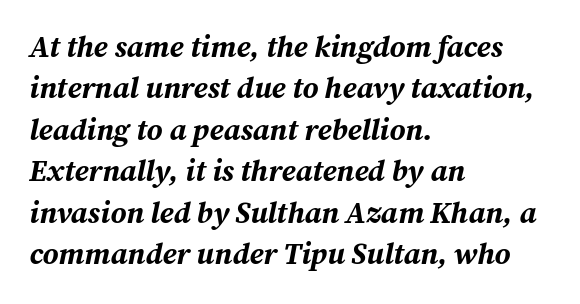
{"italic": "yes", "lean": "right", "slant_degrees": 12, "bold": "yes", "weight": "bold", "width": "normal", "stroke_contrast": "medium", "x_height": "medium", "monospaced": "no", "underline": "no", "align": "left", "line_spacing": "normal", "line_spacing_ratio": 1.38, "letter_spacing": "normal", "letter_spacing_em": 0.0, "glyph_px": 30}
